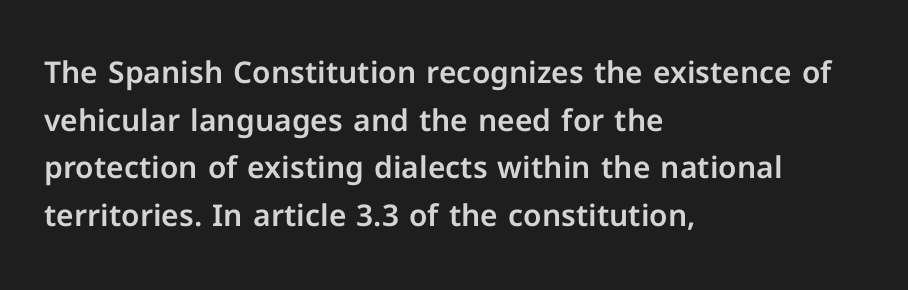
Q: Is the text italic (slanted)? A: No, it is upright.
Q: Is the typeface a serif or a sans-serif typeface? A: Sans-serif.
Q: Is the text underlined? A: No.
Q: How is the paragraph aligned? A: Left-aligned.
Q: Is the spacing between letters normal or unusually wide? A: Normal.
Q: Is the spacing between lines tight, normal or loose? A: Normal.
Q: Width (condensed, normal, or wide)? A: Normal.
Q: Stroke contrast? A: Low.
Q: x-height? A: Medium.
Q: Monospaced? A: No.
